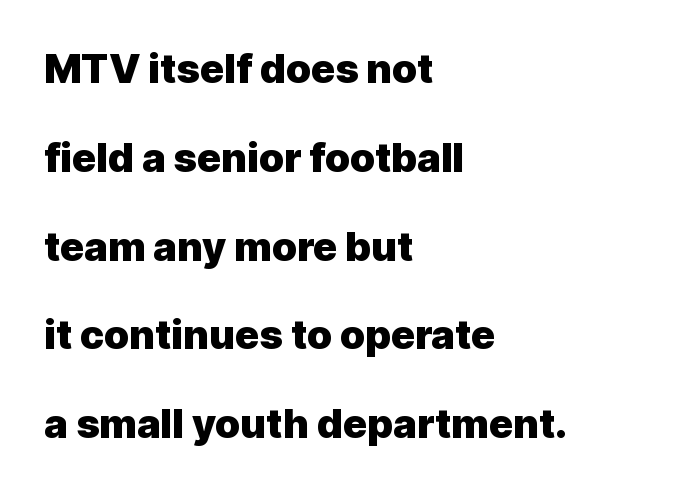
The image shows 40 px heavy sans-serif type, upright; set left-aligned, loose line spacing (2.22x), normal letter spacing, not underlined; a medium x-height.
